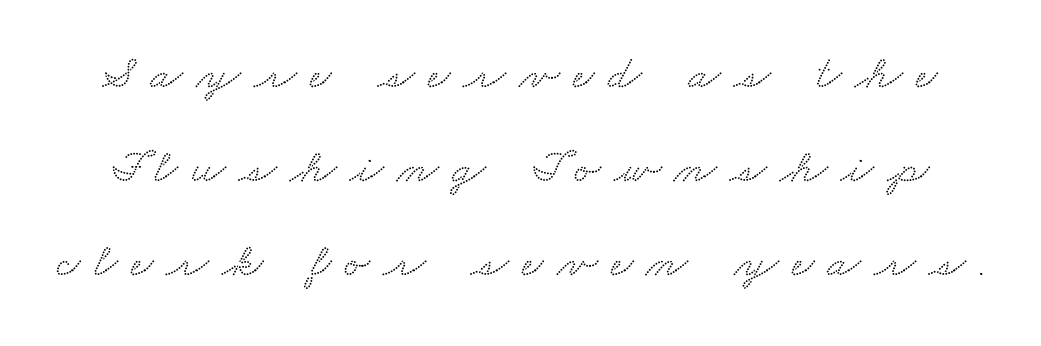
Students, note that the glyphs here are deliberately spaced far apart. What's the leading like? Stretched, with rows far apart. Letters rest on an invisible, unmarked baseline. This is serif lettering, the kind often seen in printed books.
